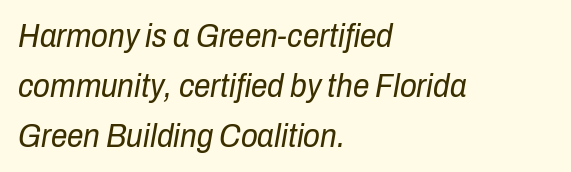
Q: Is the text bold? A: No.
Q: Is the text italic (slanted)? A: Yes, it leans right by about 10 degrees.
Q: Is the text underlined? A: No.
Q: How is the paragraph aligned? A: Left-aligned.
Q: Is the spacing between letters normal or unusually wide? A: Normal.
Q: Is the spacing between lines tight, normal or loose? A: Normal.
Q: Width (condensed, normal, or wide)? A: Condensed.
Q: Stroke contrast? A: Low.
Q: x-height? A: Medium.
Q: Monospaced? A: No.
